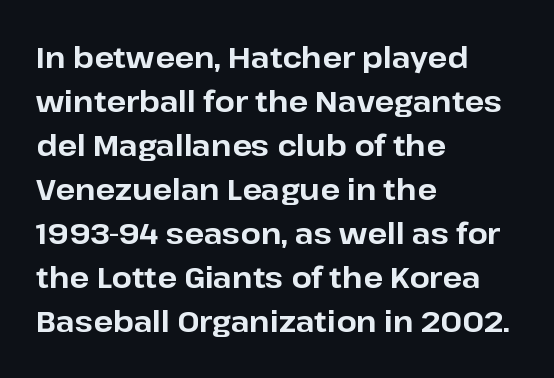
Q: Is the text bold? A: Yes.
Q: Is the text italic (slanted)? A: No, it is upright.
Q: Is the typeface a serif or a sans-serif typeface? A: Sans-serif.
Q: Is the text underlined? A: No.
Q: How is the paragraph aligned? A: Left-aligned.
Q: Is the spacing between letters normal or unusually wide? A: Normal.
Q: Is the spacing between lines tight, normal or loose? A: Normal.
Q: Width (condensed, normal, or wide)? A: Normal.
Q: Stroke contrast? A: Low.
Q: x-height? A: Medium.
Q: Monospaced? A: No.
